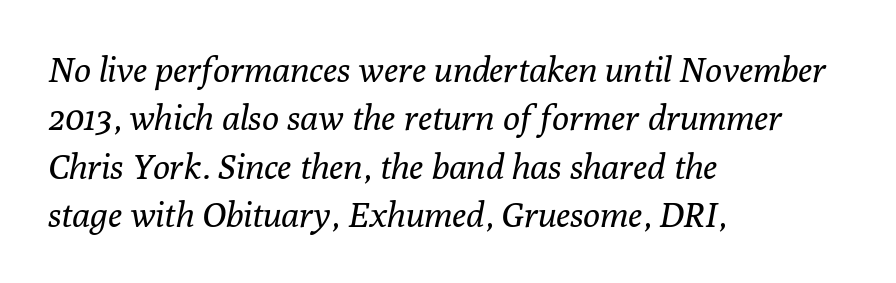
{"serif": "yes", "italic": "yes", "lean": "right", "slant_degrees": 10, "bold": "no", "weight": "regular", "width": "normal", "stroke_contrast": "low", "x_height": "medium", "monospaced": "no", "underline": "no", "align": "left", "line_spacing": "normal", "line_spacing_ratio": 1.38, "letter_spacing": "normal", "letter_spacing_em": 0.0, "glyph_px": 35}
